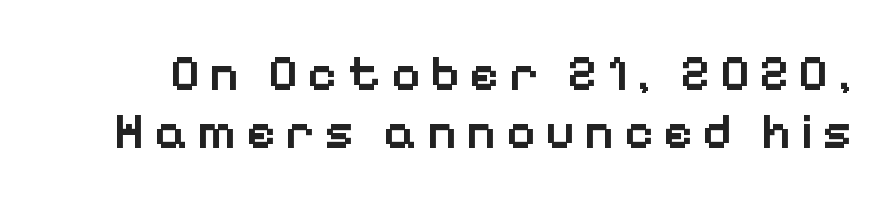
The image shows 50 px semibold sans-serif type, upright; set line spacing 1.17x, not underlined; low stroke contrast and a medium x-height.
